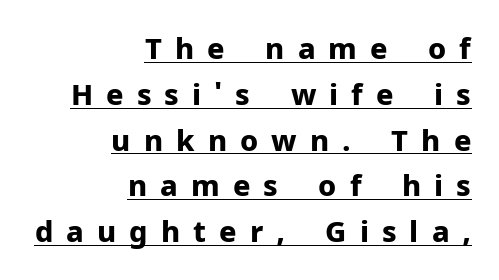
The image shows 29 px bold sans-serif type, upright; set right-aligned, normal line spacing (1.58x), unusually wide letter spacing (+0.45 em), underlined; low stroke contrast and a medium x-height.
